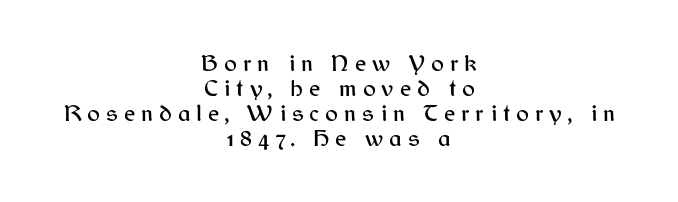
How would I describe the line gaps? Narrow and economical. Each line is balanced around a shared central axis. Inter-character spacing is expanded well beyond the font's built-in metrics. These lines were composed using upright roman letters. A clean baseline with only descenders dipping below it.
